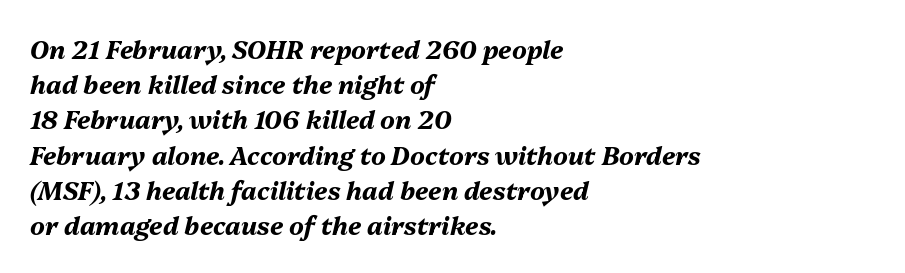
{"italic": "yes", "lean": "right", "slant_degrees": 13, "bold": "yes", "underline": "no", "align": "left", "line_spacing": "normal", "line_spacing_ratio": 1.41, "letter_spacing": "normal", "letter_spacing_em": 0.0, "glyph_px": 25}
